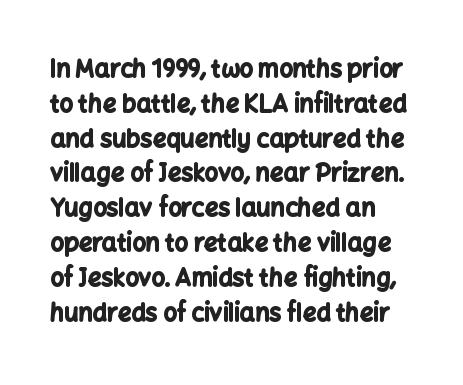
{"italic": "no", "bold": "yes", "underline": "no", "align": "left", "line_spacing": "normal", "line_spacing_ratio": 1.45, "letter_spacing": "normal", "letter_spacing_em": 0.0, "glyph_px": 24}
